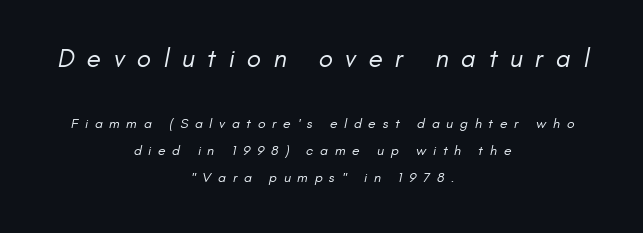
Underlining? Definitely not there. The designer gave the opening block more size than the closing block. Summary of vertical rhythm: relaxed, with wide interline spacing. This reads as an unemphasized weight, regular at the heaviest.
